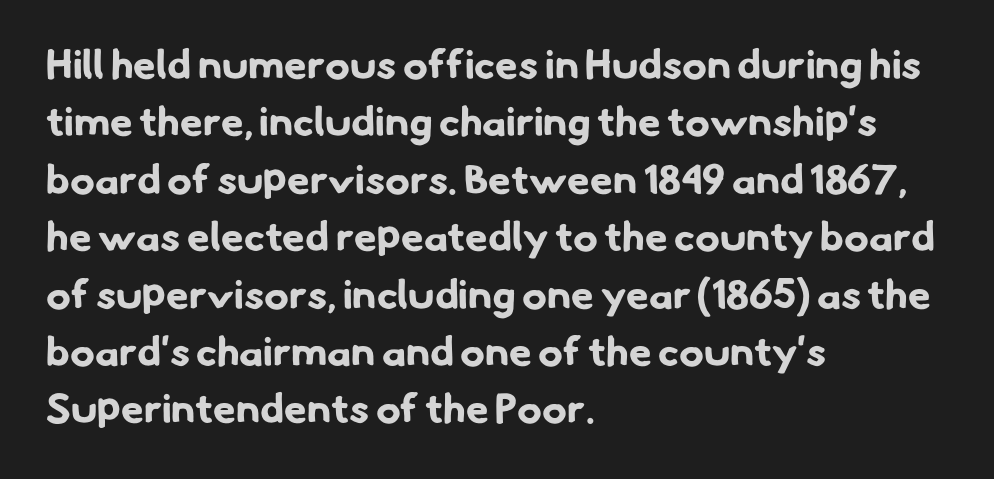
The image shows 41 px bold sans-serif type; set left-aligned, normal line spacing (1.4x), normal letter spacing, not underlined; low stroke contrast and a small x-height.
